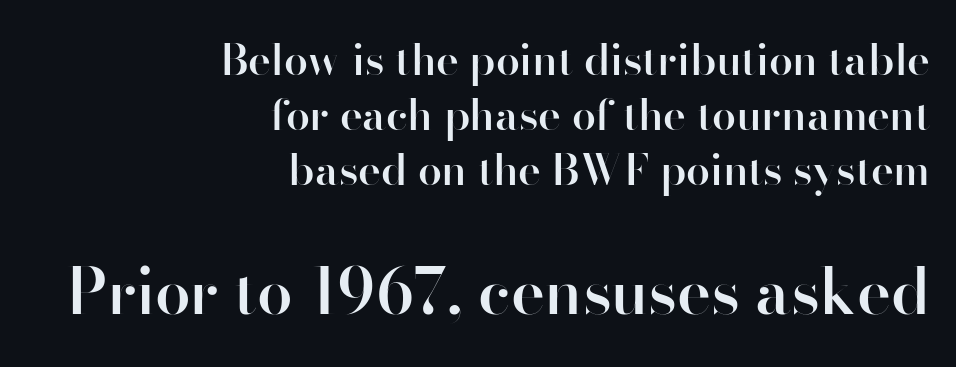
Q: Is the text bold? A: Semi-bold.
Q: Is the text italic (slanted)? A: No, it is upright.
Q: Is the typeface a serif or a sans-serif typeface? A: Sans-serif.
Q: Is the text underlined? A: No.
Q: How is the paragraph aligned? A: Right-aligned.
Q: Is the spacing between letters normal or unusually wide? A: Normal.
Q: Is the spacing between lines tight, normal or loose? A: Normal.
Q: Which block of text is set in a larger size, the first (top) or the second (bottom)? A: The second (bottom) one.
Q: Width (condensed, normal, or wide)? A: Normal.
Q: Stroke contrast? A: High.
Q: x-height? A: Small.
Q: Monospaced? A: No.
